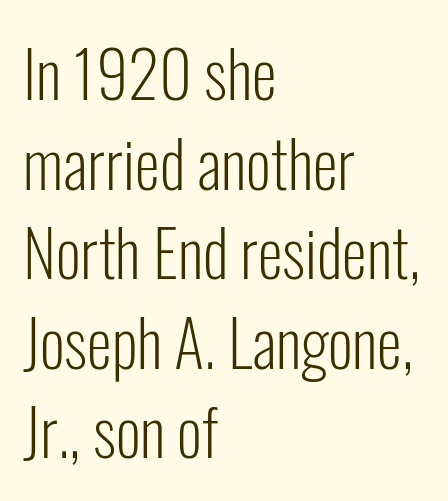
Q: Is the text bold? A: No.
Q: Is the text italic (slanted)? A: No, it is upright.
Q: Is the typeface a serif or a sans-serif typeface? A: Sans-serif.
Q: Is the text underlined? A: No.
Q: How is the paragraph aligned? A: Left-aligned.
Q: Is the spacing between letters normal or unusually wide? A: Normal.
Q: Is the spacing between lines tight, normal or loose? A: Normal.
Q: Width (condensed, normal, or wide)? A: Condensed.
Q: Stroke contrast? A: Low.
Q: x-height? A: Medium.
Q: Monospaced? A: No.
